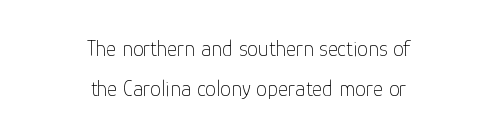
The image shows 22 px text type, upright; set centered, line spacing 1.81x, normal letter spacing, not underlined.
